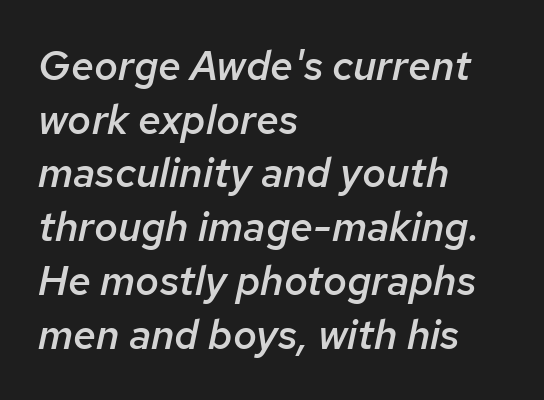
The image shows 41 px semibold type, italic (leaning right); set left-aligned, normal line spacing (1.31x), normal letter spacing, not underlined; low stroke contrast and a medium x-height.
